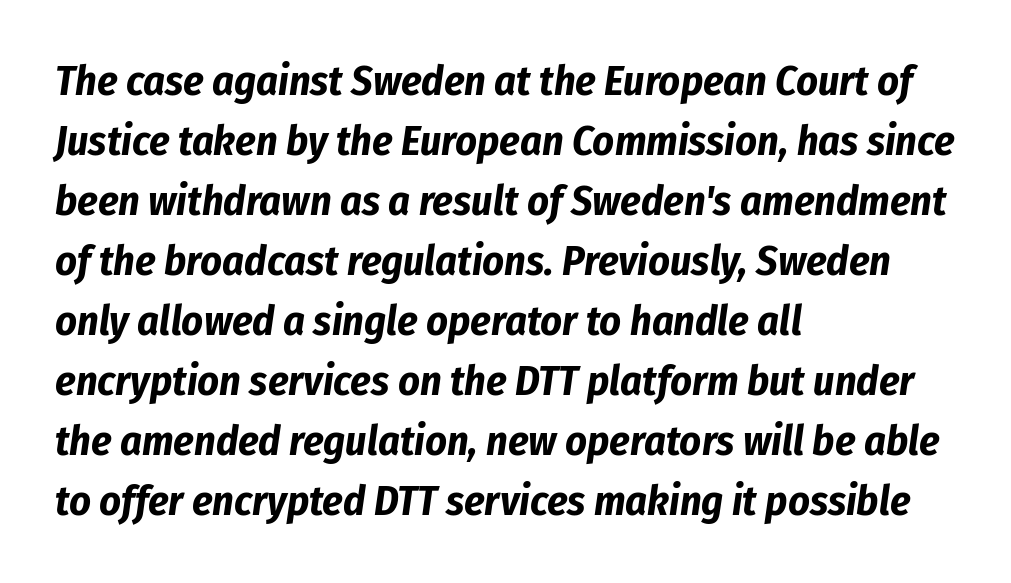
Q: Is the text bold? A: Yes.
Q: Is the text italic (slanted)? A: Yes, it leans right by about 8 degrees.
Q: Is the text underlined? A: No.
Q: How is the paragraph aligned? A: Left-aligned.
Q: Is the spacing between letters normal or unusually wide? A: Normal.
Q: Is the spacing between lines tight, normal or loose? A: Normal.
Q: Width (condensed, normal, or wide)? A: Condensed.
Q: Stroke contrast? A: Low.
Q: x-height? A: Medium.
Q: Monospaced? A: No.
